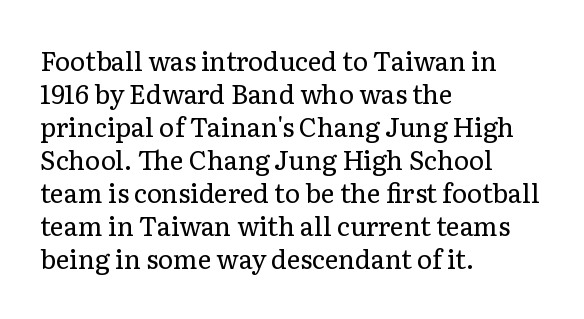
The image shows 26 px text type, upright; set left-aligned, normal line spacing (1.27x), normal letter spacing, not underlined.
